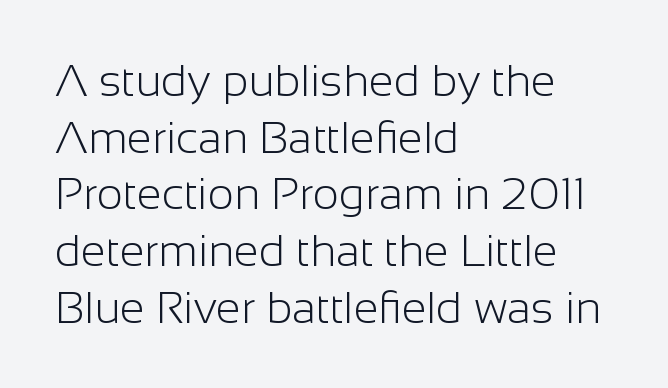
Vertically, the passage feels balanced, rows spaced as you'd expect. Font category for this specimen: sans-serif. In terms of posture, this sample is upright. Nothing heavy about these letters — not bold at all. Here the designer chose a conventional face with non-uniform glyph widths.
